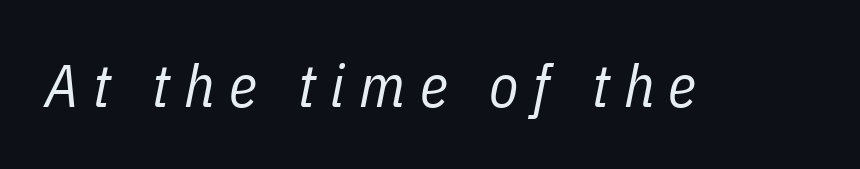
Q: Is the text bold? A: No.
Q: Is the text italic (slanted)? A: Yes, it leans right by about 11 degrees.
Q: Is the text underlined? A: No.
Q: Is the spacing between letters normal or unusually wide? A: Unusually wide.
Q: Width (condensed, normal, or wide)? A: Condensed.
Q: Stroke contrast? A: Low.
Q: x-height? A: Medium.
Q: Monospaced? A: No.
